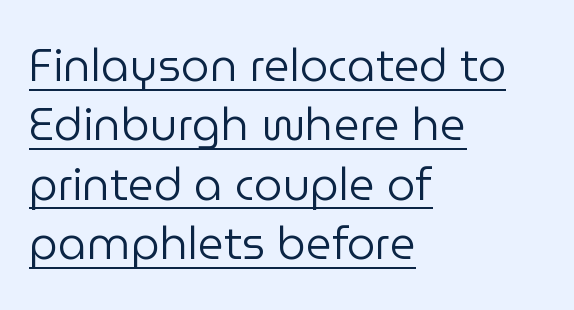
Q: Is the text bold? A: No.
Q: Is the text italic (slanted)? A: No, it is upright.
Q: Is the typeface a serif or a sans-serif typeface? A: Sans-serif.
Q: Is the text underlined? A: Yes.
Q: How is the paragraph aligned? A: Left-aligned.
Q: Is the spacing between letters normal or unusually wide? A: Normal.
Q: Is the spacing between lines tight, normal or loose? A: Normal.
Q: Width (condensed, normal, or wide)? A: Normal.
Q: Stroke contrast? A: Low.
Q: x-height? A: Medium.
Q: Monospaced? A: No.
